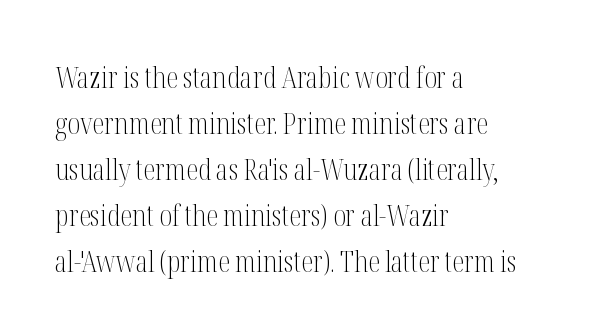
The letters advance in unequal steps, a hallmark of proportional type. Caption: face not bold, strokes unweighted. The specimen omits any rule beneath the text block's lines. When letters stand straight like this, we call the style roman or upright. How would I describe the line gaps? Plain and ordinary.
